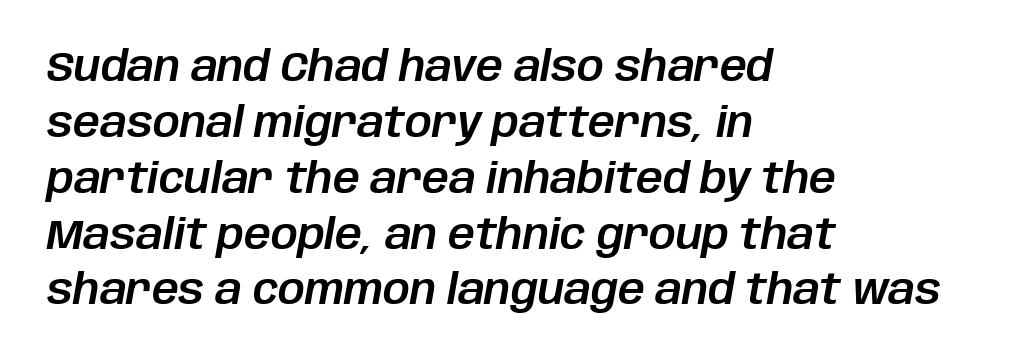
The image shows 42 px text type, italic (leaning right); set left-aligned, normal line spacing (1.33x), normal letter spacing, not underlined; low stroke contrast and a large x-height.
